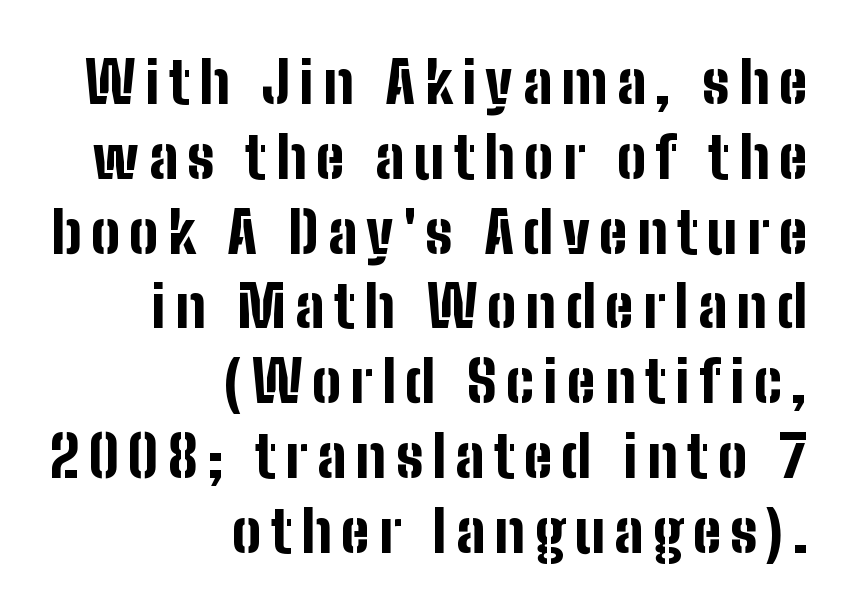
{"serif": "no", "italic": "no", "bold": "yes", "weight": "bold", "width": "condensed", "stroke_contrast": "low", "x_height": "medium", "monospaced": "no", "underline": "no", "align": "right", "line_spacing": "normal", "line_spacing_ratio": 1.29, "glyph_px": 58}
